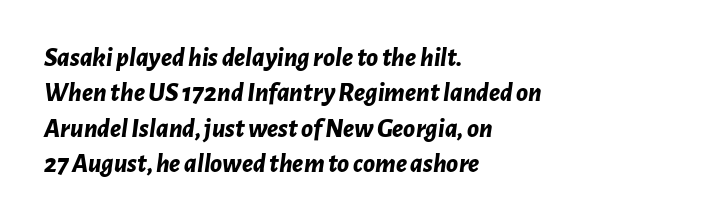
Q: Is the text bold? A: Yes.
Q: Is the text italic (slanted)? A: Yes, it leans right by about 7 degrees.
Q: Is the text underlined? A: No.
Q: How is the paragraph aligned? A: Left-aligned.
Q: Is the spacing between letters normal or unusually wide? A: Normal.
Q: Is the spacing between lines tight, normal or loose? A: Normal.
